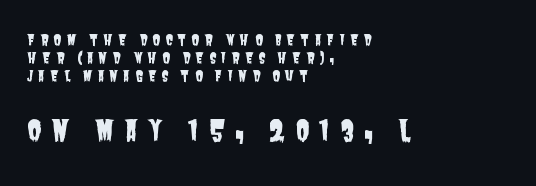
A clean baseline with only descenders dipping below it. The vertical gap from one line to the next is medium. The ragged edge is on the right, which tells us the setting is flush left. Tracking here is generous; glyphs stand well apart from one another. Serif or sans? Sans — the stroke terminals are bare. Each letter keeps its own natural width here, so spacing adapts to shape.
